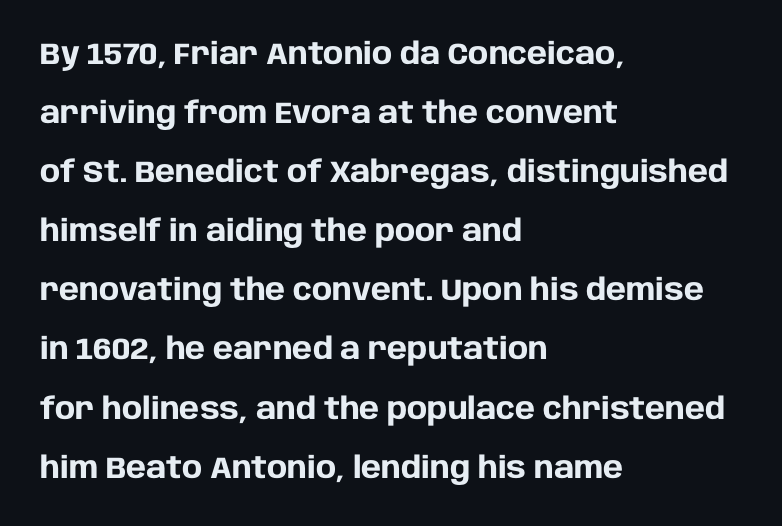
Q: Is the text bold? A: Yes.
Q: Is the text italic (slanted)? A: No, it is upright.
Q: Is the typeface a serif or a sans-serif typeface? A: Sans-serif.
Q: Is the text underlined? A: No.
Q: How is the paragraph aligned? A: Left-aligned.
Q: Is the spacing between letters normal or unusually wide? A: Normal.
Q: Is the spacing between lines tight, normal or loose? A: Loose.
Q: Width (condensed, normal, or wide)? A: Normal.
Q: Stroke contrast? A: Low.
Q: x-height? A: Large.
Q: Monospaced? A: No.
